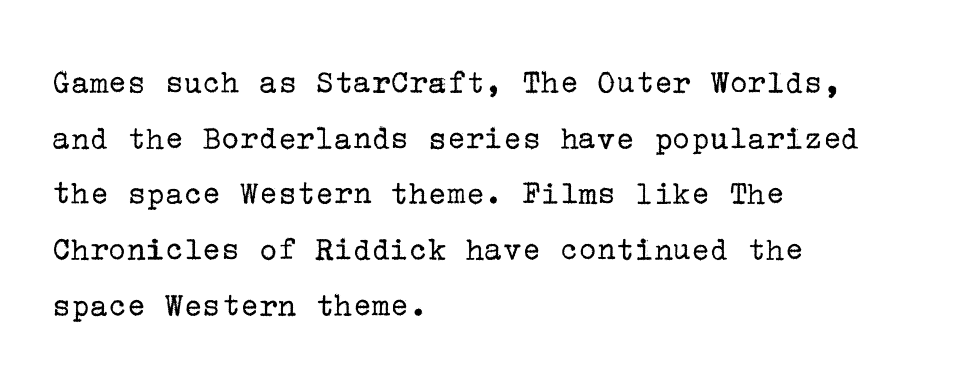
{"serif": "yes", "italic": "no", "bold": "no", "weight": "regular", "width": "normal", "stroke_contrast": "low", "x_height": "medium", "underline": "no", "align": "left", "line_spacing": "normal", "line_spacing_ratio": 1.59, "letter_spacing": "normal", "letter_spacing_em": 0.0, "glyph_px": 35}
